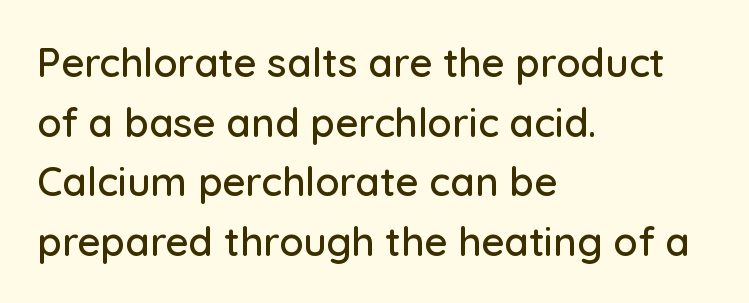
A sans-serif font was chosen for this passage. Does the copy run flush right? No — it runs flush left. Leading: standard. Do the letters lean? They stand straight. The foot of each line stays bare and open.
